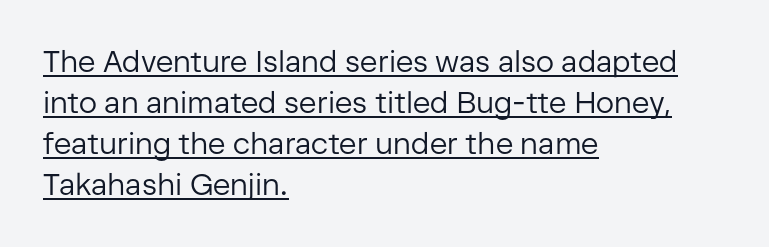
The image shows 30 px regular-weight sans-serif type, upright; set left-aligned, normal line spacing (1.37x), normal letter spacing, underlined; low stroke contrast and a medium x-height.
